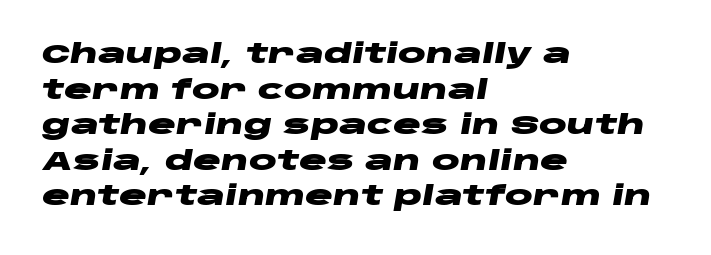
The image shows 26 px bold type, italic (leaning right); set left-aligned, normal line spacing (1.37x), normal letter spacing, not underlined.
